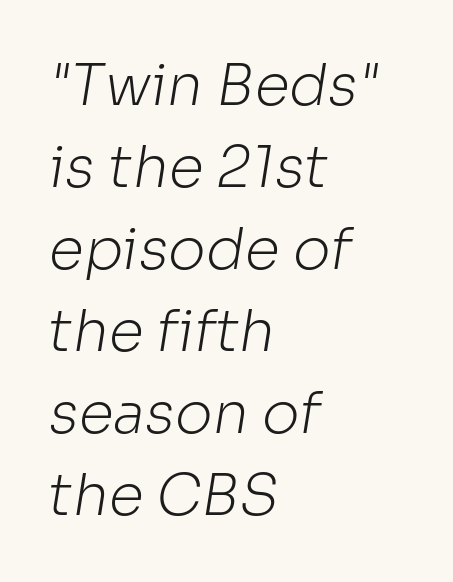
{"serif": "no", "bold": "no", "weight": "light", "width": "normal", "stroke_contrast": "low", "x_height": "medium", "monospaced": "no", "underline": "no", "align": "left", "line_spacing": "normal", "line_spacing_ratio": 1.44, "letter_spacing": "normal", "letter_spacing_em": 0.0, "glyph_px": 57}
